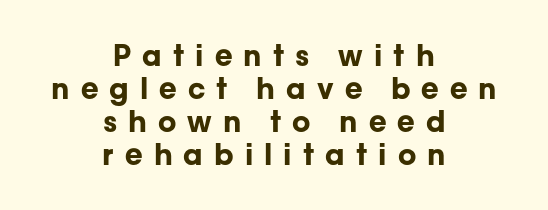
Q: Is the text bold? A: Yes.
Q: Is the text italic (slanted)? A: No, it is upright.
Q: Is the typeface a serif or a sans-serif typeface? A: Sans-serif.
Q: Is the text underlined? A: No.
Q: How is the paragraph aligned? A: Centered.
Q: Is the spacing between letters normal or unusually wide? A: Unusually wide.
Q: Is the spacing between lines tight, normal or loose? A: Tight.
Q: Width (condensed, normal, or wide)? A: Normal.
Q: Stroke contrast? A: Low.
Q: x-height? A: Medium.
Q: Monospaced? A: No.
